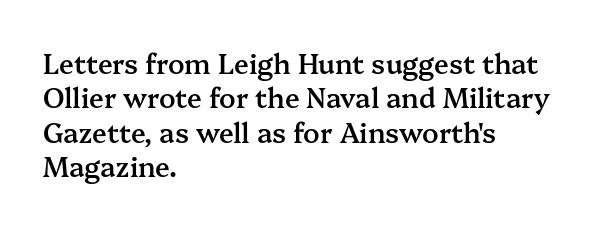
Left-aligned paragraph, ragged on the right. Nope, not italic — everything's standing straight. Strokes here are thickened, but only to semibold level. The leading is moderate, giving the passage an even texture.
